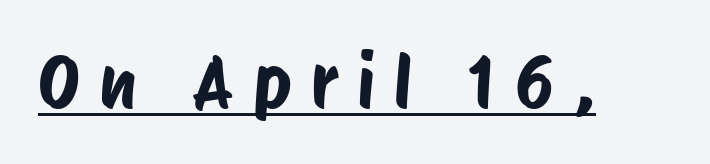
The image shows 72 px condensed sans-serif type; set unusually wide letter spacing (+0.26 em), underlined; low stroke contrast and a large x-height.
